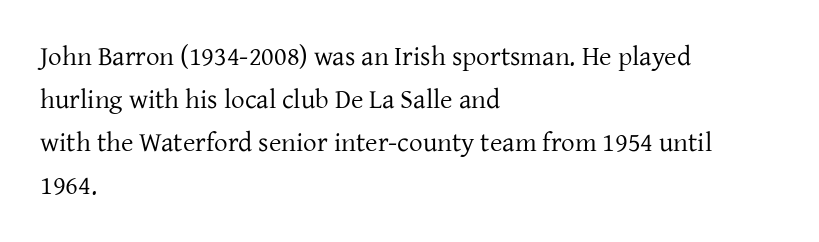
The image shows 27 px text type, upright; set left-aligned, normal line spacing (1.59x), normal letter spacing, not underlined.
